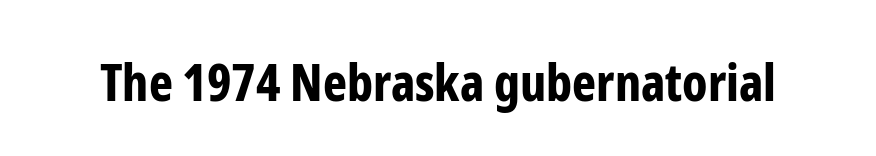
Q: Is the text bold? A: Yes.
Q: Is the text italic (slanted)? A: No, it is upright.
Q: Is the typeface a serif or a sans-serif typeface? A: Sans-serif.
Q: Is the text underlined? A: No.
Q: Is the spacing between letters normal or unusually wide? A: Normal.
Q: Width (condensed, normal, or wide)? A: Condensed.
Q: Stroke contrast? A: Low.
Q: x-height? A: Medium.
Q: Monospaced? A: No.
